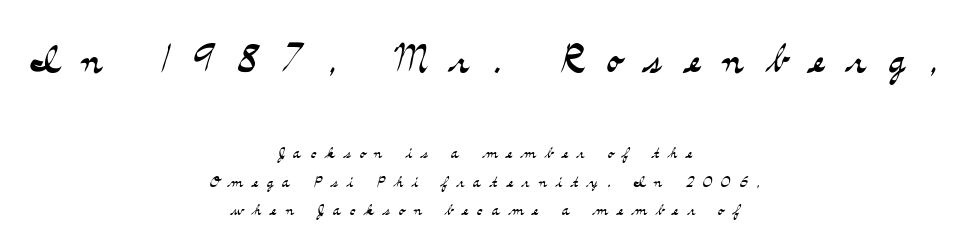
Q: Is the text bold? A: No.
Q: Is the text italic (slanted)? A: Yes.
Q: Is the typeface a serif or a sans-serif typeface? A: Serif.
Q: Is the text underlined? A: No.
Q: How is the paragraph aligned? A: Centered.
Q: Is the spacing between letters normal or unusually wide? A: Unusually wide.
Q: Is the spacing between lines tight, normal or loose? A: Normal.
Q: Which block of text is set in a larger size, the first (top) or the second (bottom)? A: The first (top) one.
Q: Width (condensed, normal, or wide)? A: Wide.
Q: Stroke contrast? A: Medium.
Q: x-height? A: Small.
Q: Monospaced? A: No.
